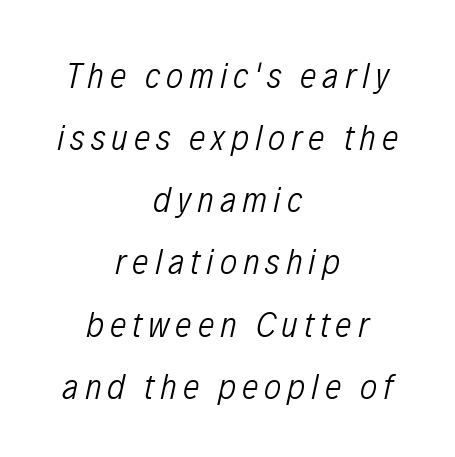
Q: Is the text bold? A: No.
Q: Is the text italic (slanted)? A: Yes, it leans right by about 12 degrees.
Q: Is the text underlined? A: No.
Q: How is the paragraph aligned? A: Centered.
Q: Is the spacing between lines tight, normal or loose? A: Normal.
Q: Width (condensed, normal, or wide)? A: Condensed.
Q: Stroke contrast? A: Low.
Q: x-height? A: Medium.
Q: Monospaced? A: No.
